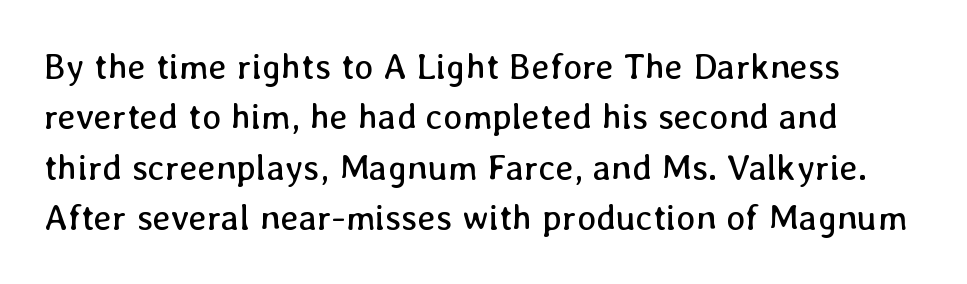
The image shows 36 px regular-weight type, upright; set normal line spacing (1.4x), normal letter spacing, not underlined; low stroke contrast and a medium x-height.
